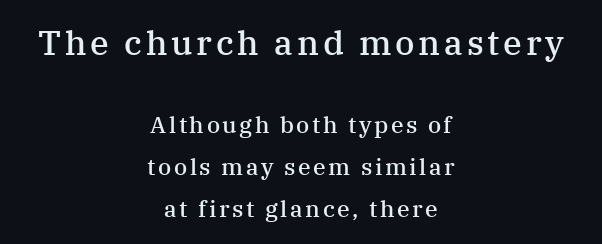
Q: Is the text bold? A: Semi-bold.
Q: Is the text italic (slanted)? A: No, it is upright.
Q: Is the typeface a serif or a sans-serif typeface? A: Serif.
Q: Is the text underlined? A: No.
Q: How is the paragraph aligned? A: Centered.
Q: Which block of text is set in a larger size, the first (top) or the second (bottom)? A: The first (top) one.
Q: Width (condensed, normal, or wide)? A: Normal.
Q: Stroke contrast? A: Medium.
Q: x-height? A: Medium.
Q: Monospaced? A: No.
